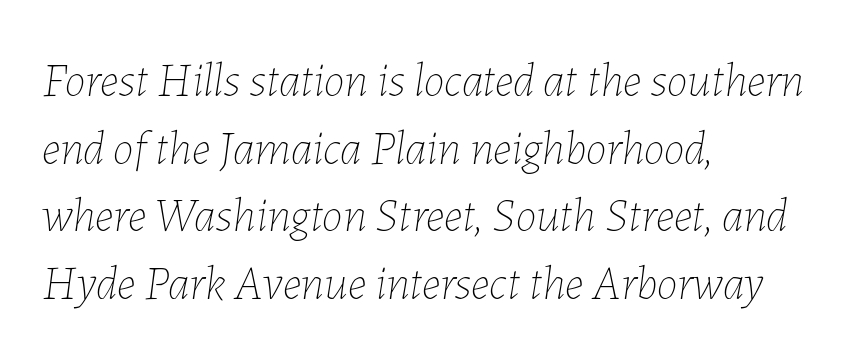
The image shows 47 px thin type, italic (leaning right); set left-aligned, normal line spacing (1.44x), normal letter spacing, not underlined; low stroke contrast and a medium x-height.
